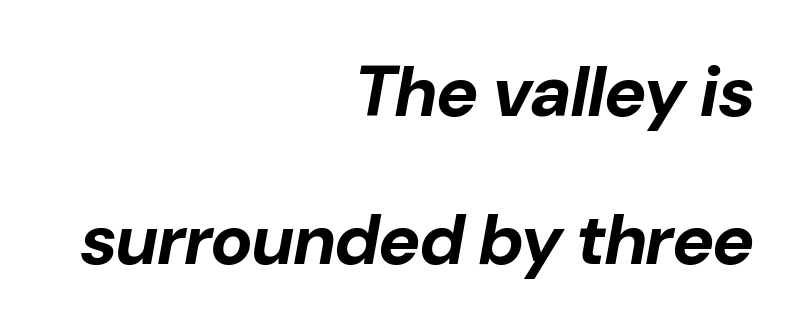
{"italic": "yes", "lean": "right", "slant_degrees": 10, "bold": "yes", "weight": "bold", "width": "normal", "stroke_contrast": "low", "x_height": "medium", "monospaced": "no", "underline": "no", "align": "right", "line_spacing": "loose", "line_spacing_ratio": 2.08, "letter_spacing": "normal", "letter_spacing_em": 0.0, "glyph_px": 71}
